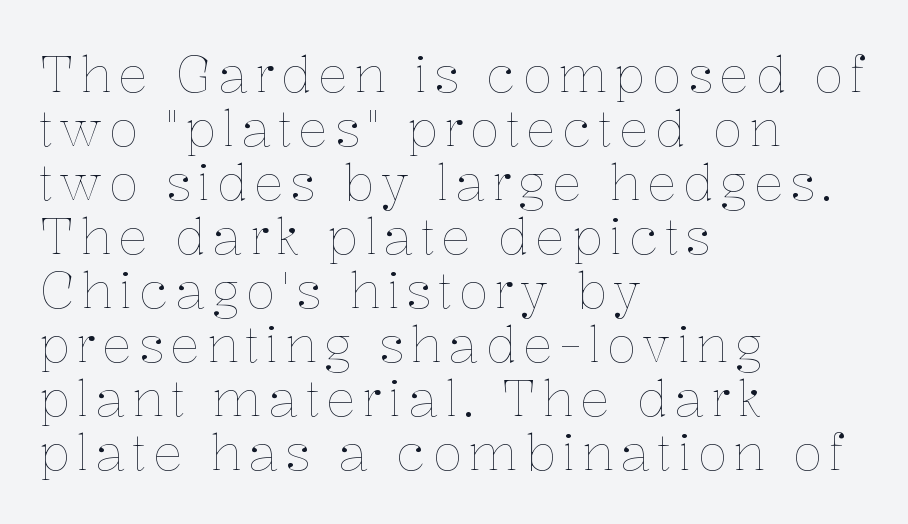
Horizontal bands of white between lines are thin slivers. A typesetter would call this proportional, since set widths differ per character. This sample is left-justified, so line endings fall wherever the words run out. Rule under the text: the space is simply empty.
